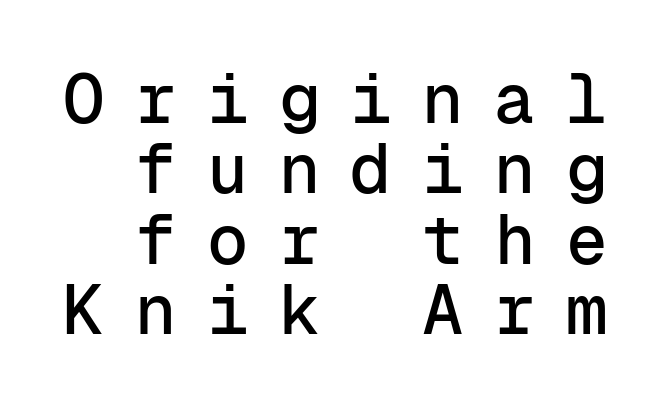
Q: Is the text italic (slanted)? A: No, it is upright.
Q: Is the typeface a serif or a sans-serif typeface? A: Sans-serif.
Q: Is the text underlined? A: No.
Q: Is the spacing between letters normal or unusually wide? A: Unusually wide.
Q: Is the spacing between lines tight, normal or loose? A: Tight.
Q: Width (condensed, normal, or wide)? A: Normal.
Q: Stroke contrast? A: Low.
Q: x-height? A: Medium.
Q: Monospaced? A: Yes.
